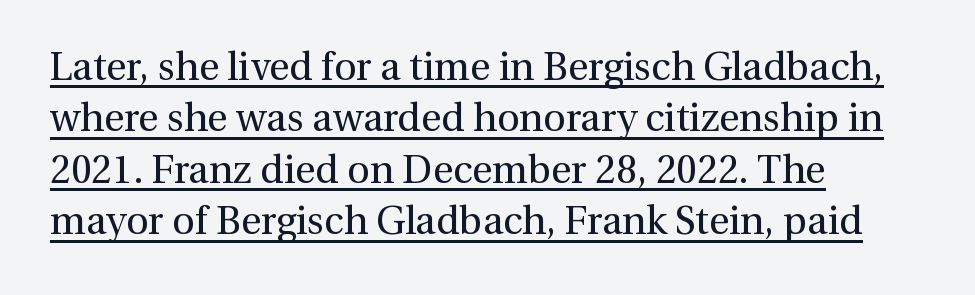
{"serif": "yes", "italic": "no", "bold": "no", "weight": "regular", "width": "normal", "stroke_contrast": "medium", "x_height": "medium", "monospaced": "no", "underline": "yes", "align": "left", "line_spacing": "normal", "line_spacing_ratio": 1.32, "letter_spacing": "normal", "letter_spacing_em": 0.0, "glyph_px": 39}
